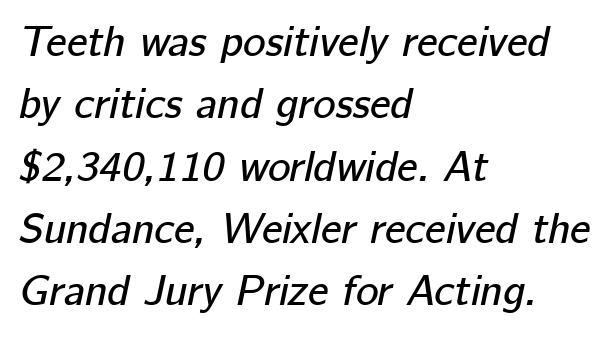
A bare baseline throughout the passage. The rendering anchors every line to the left-hand side. Character widths vary here, with narrow letters taking less room than wide ones. Here the glyphs are tracked normally, forming tight word shapes. Compared with ordinary roman type, these characters are visibly tilted.
